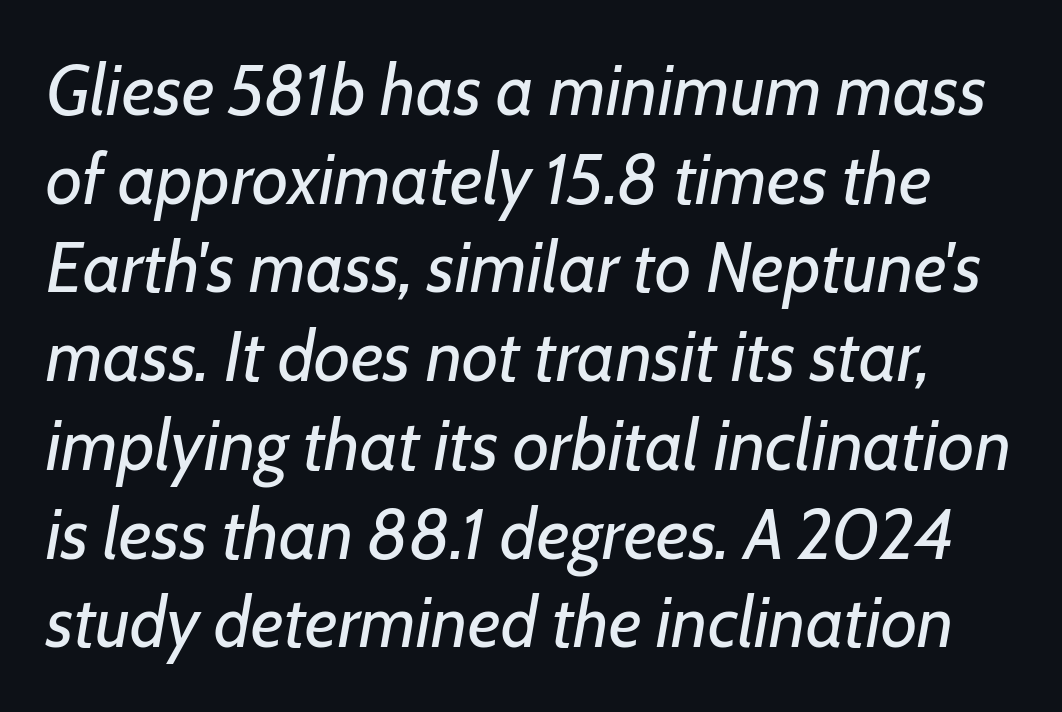
Q: Is the text bold? A: No.
Q: Is the text italic (slanted)? A: Yes, it leans right by about 7 degrees.
Q: Is the text underlined? A: No.
Q: Is the spacing between letters normal or unusually wide? A: Normal.
Q: Is the spacing between lines tight, normal or loose? A: Normal.
Q: Width (condensed, normal, or wide)? A: Normal.
Q: Stroke contrast? A: Low.
Q: x-height? A: Medium.
Q: Monospaced? A: No.
